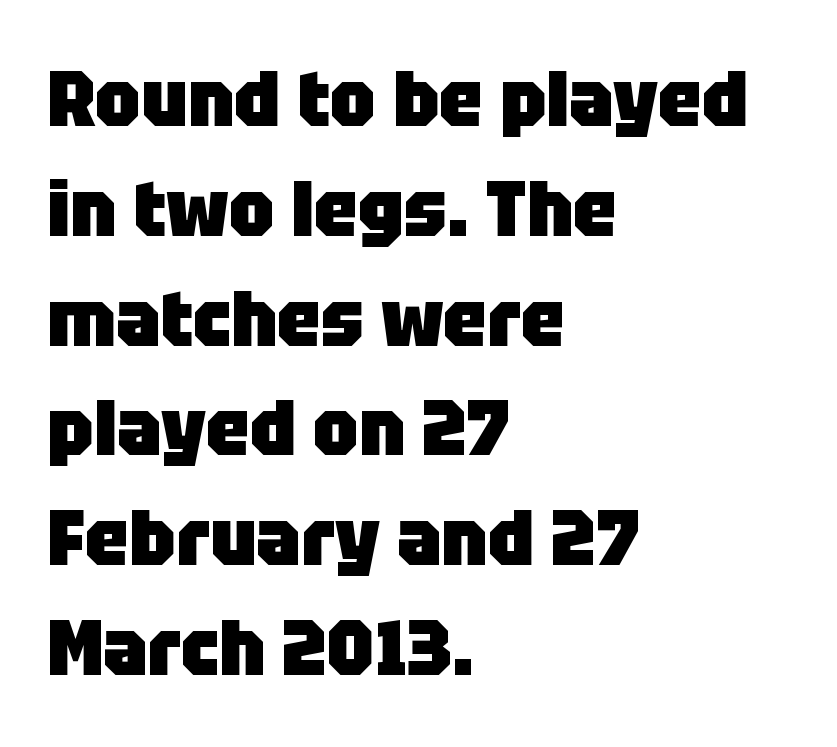
The image shows 79 px heavy sans-serif type, upright; set left-aligned, normal line spacing (1.39x), normal letter spacing, not underlined; low stroke contrast and a large x-height.
